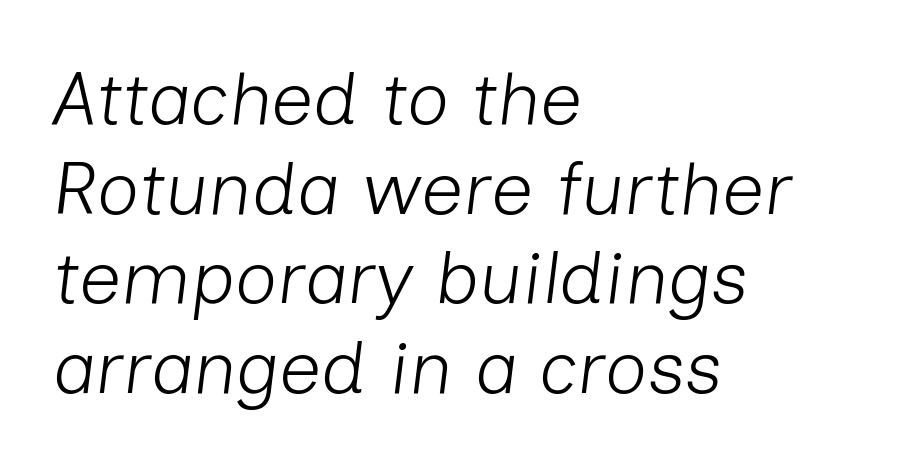
The image shows 74 px light type, italic (leaning right); set left-aligned, line spacing 1.21x, normal letter spacing, not underlined; low stroke contrast and a medium x-height.
